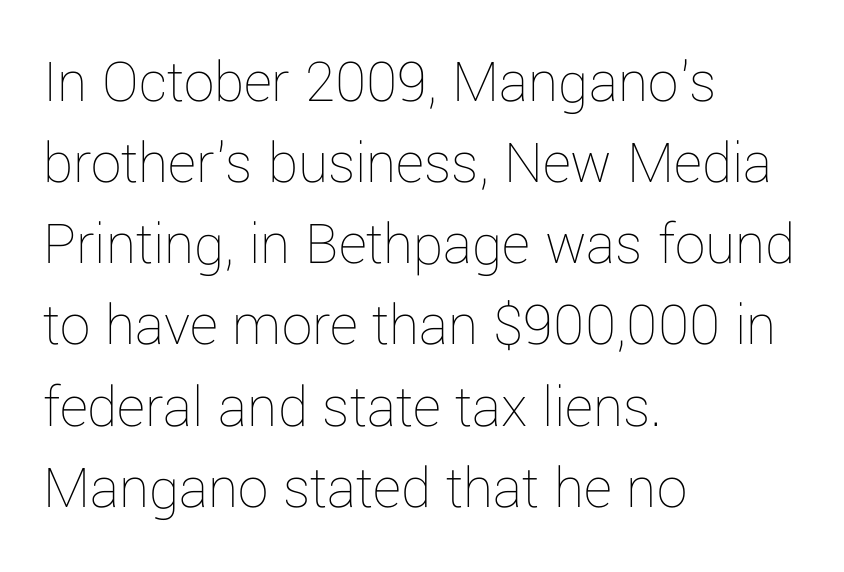
{"italic": "no", "bold": "no", "weight": "thin", "width": "normal", "stroke_contrast": "low", "x_height": "medium", "monospaced": "no", "underline": "no", "align": "left", "line_spacing": "normal", "line_spacing_ratio": 1.33, "letter_spacing": "normal", "letter_spacing_em": 0.0, "glyph_px": 61}
